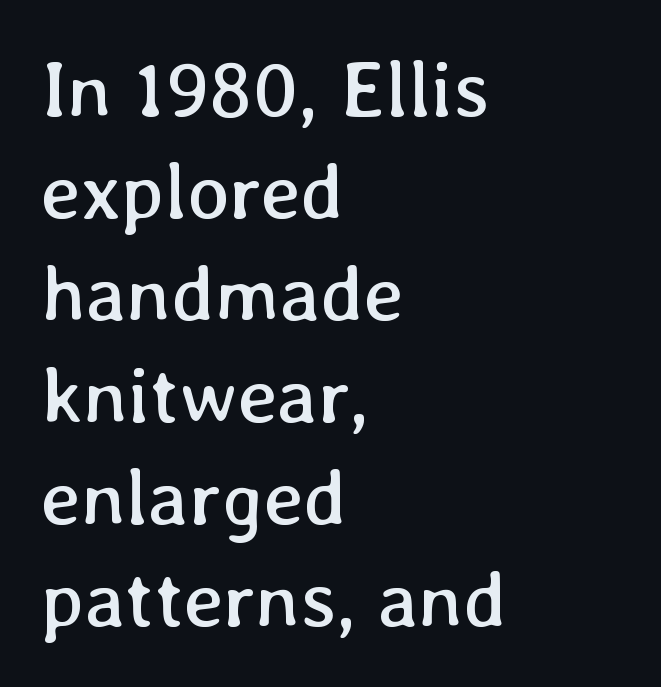
{"italic": "no", "bold": "no", "weight": "regular", "width": "normal", "stroke_contrast": "low", "x_height": "medium", "monospaced": "no", "underline": "no", "align": "left", "line_spacing": "normal", "line_spacing_ratio": 1.29, "letter_spacing": "normal", "letter_spacing_em": 0.0, "glyph_px": 79}
